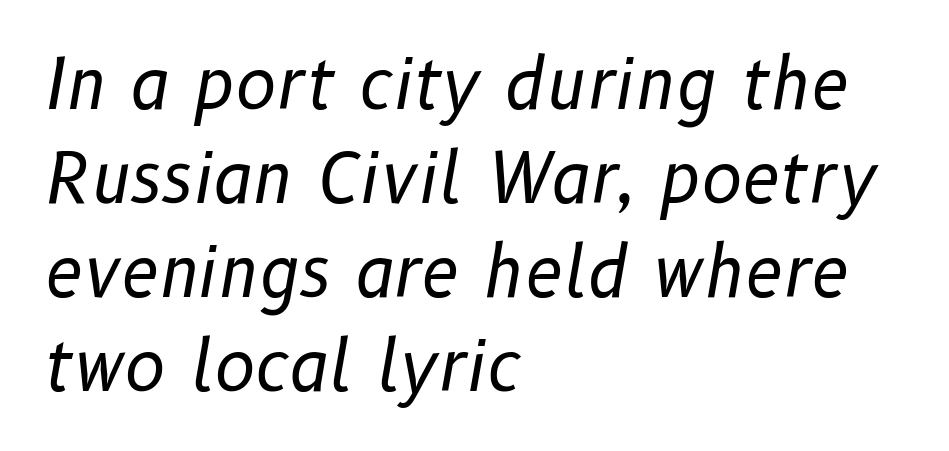
The image shows 69 px regular-weight type, italic (leaning right); set left-aligned, normal line spacing (1.36x), normal letter spacing, not underlined; low stroke contrast and a medium x-height.
